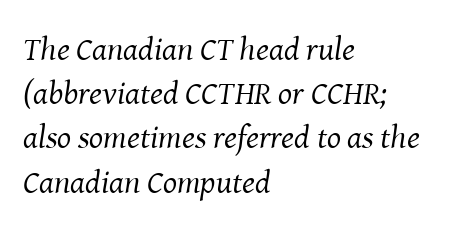
Q: Is the text bold? A: No.
Q: Is the text italic (slanted)? A: Yes, it leans right by about 8 degrees.
Q: Is the typeface a serif or a sans-serif typeface? A: Serif.
Q: Is the text underlined? A: No.
Q: How is the paragraph aligned? A: Left-aligned.
Q: Is the spacing between letters normal or unusually wide? A: Normal.
Q: Is the spacing between lines tight, normal or loose? A: Normal.
Q: Width (condensed, normal, or wide)? A: Normal.
Q: Stroke contrast? A: Medium.
Q: x-height? A: Medium.
Q: Monospaced? A: No.
